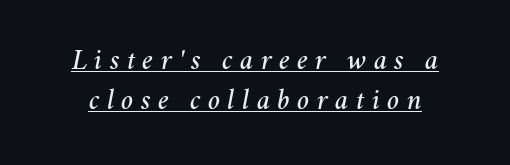
The image shows 29 px text type, italic (leaning right); set normal line spacing (1.39x), unusually wide letter spacing (+0.25 em), underlined; medium stroke contrast and a medium x-height.
